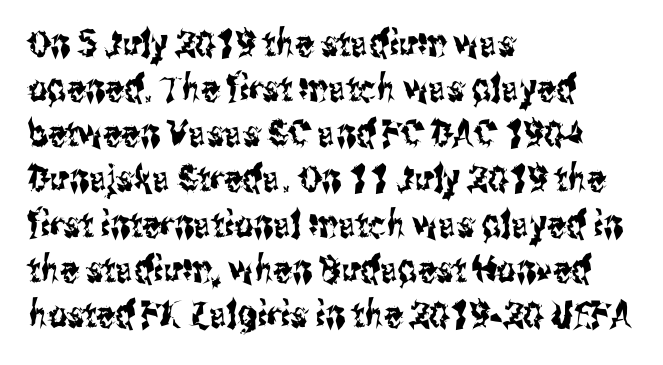
The image shows 37 px condensed sans-serif type, upright; set left-aligned, line spacing 1.22x, normal letter spacing, not underlined; medium stroke contrast and a medium x-height.
